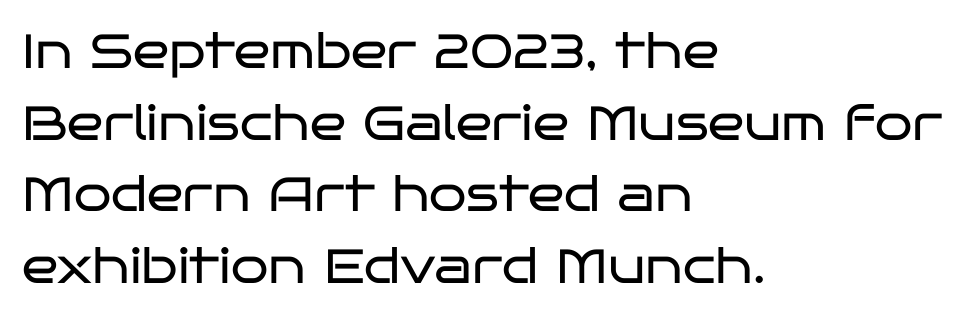
The axis of the letterforms is exactly vertical. Each letter keeps its own natural width here, so spacing adapts to shape. Is the block centered? No — it sits flush against the left margin. Note: no serifs on the glyphs.
